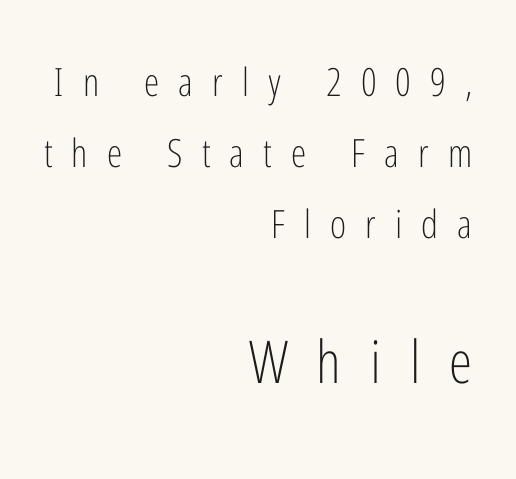
Q: Is the text bold? A: No.
Q: Is the text italic (slanted)? A: No, it is upright.
Q: Is the typeface a serif or a sans-serif typeface? A: Sans-serif.
Q: Is the text underlined? A: No.
Q: How is the paragraph aligned? A: Right-aligned.
Q: Is the spacing between letters normal or unusually wide? A: Unusually wide.
Q: Which block of text is set in a larger size, the first (top) or the second (bottom)? A: The second (bottom) one.
Q: Width (condensed, normal, or wide)? A: Condensed.
Q: Stroke contrast? A: Low.
Q: x-height? A: Medium.
Q: Monospaced? A: No.
